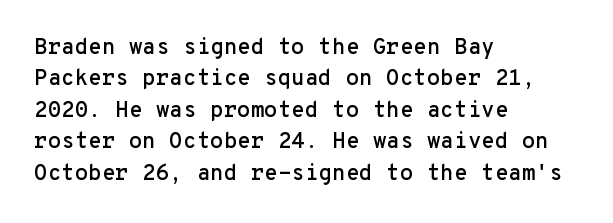
Quick note: underline off. Interline gaps are of average width in this sample. Notice how the stems are strictly vertical — no italics here. How are the letters spaced? Ordinarily, with no added tracking. The lines are quadded left.
